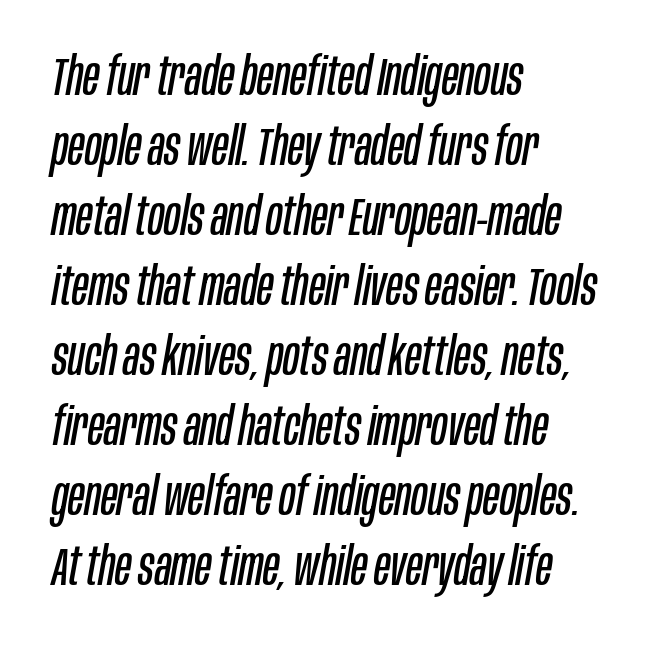
Do the characters align in a grid? No, the font is proportional. The passage shown stacks its lines at a standard gap. Which margin do the lines hug? The left one — the right edge is uneven. Ink coverage per letter is moderate at most. The specimen omits any rule beneath the text block's lines. Standard letterfit; no display-style spreading of the glyphs.
